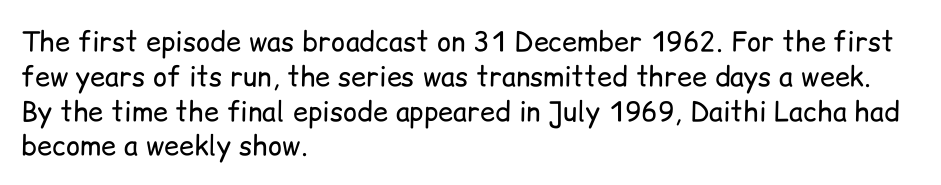
Q: Is the text bold? A: No.
Q: Is the text italic (slanted)? A: No, it is upright.
Q: Is the text underlined? A: No.
Q: How is the paragraph aligned? A: Left-aligned.
Q: Is the spacing between letters normal or unusually wide? A: Normal.
Q: Is the spacing between lines tight, normal or loose? A: Normal.
